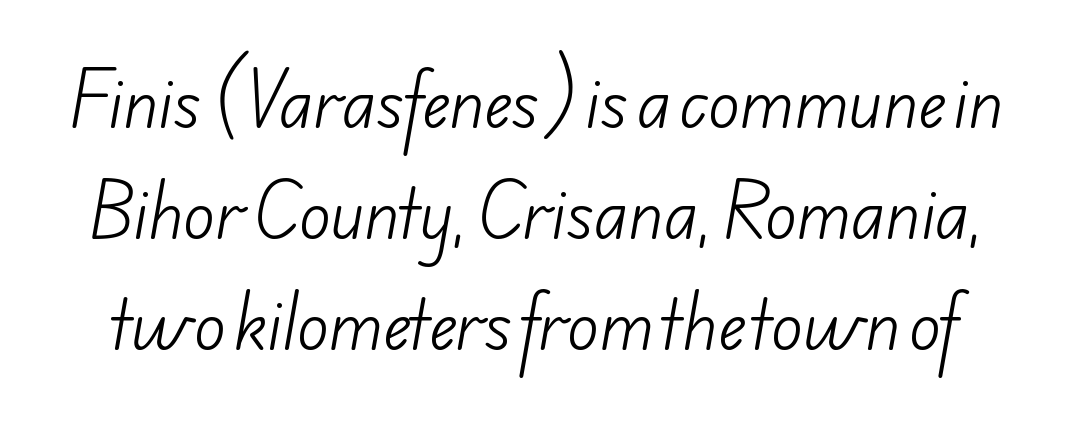
The image shows 65 px light sans-serif type; set line spacing 1.71x, normal letter spacing, not underlined; low stroke contrast and a small x-height.
